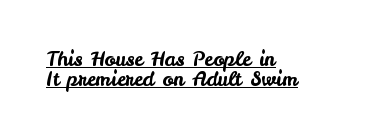
Q: Is the text italic (slanted)? A: Yes.
Q: Is the text underlined? A: Yes.
Q: How is the paragraph aligned? A: Left-aligned.
Q: Is the spacing between letters normal or unusually wide? A: Normal.
Q: Is the spacing between lines tight, normal or loose? A: Tight.
